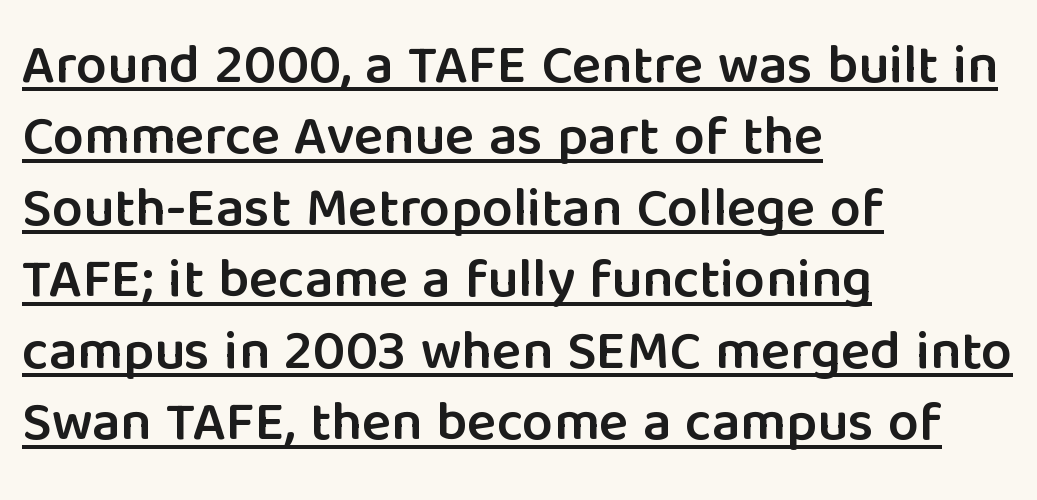
The image shows 55 px semibold sans-serif type, upright; set left-aligned, normal line spacing (1.3x), normal letter spacing, underlined; low stroke contrast and a medium x-height.
